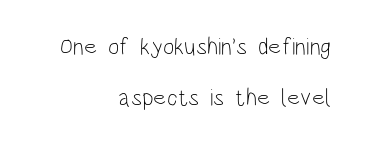
{"italic": "no", "bold": "no", "underline": "no", "align": "right", "line_spacing": "loose", "line_spacing_ratio": 2.11, "letter_spacing": "normal", "letter_spacing_em": 0.0, "glyph_px": 24}
